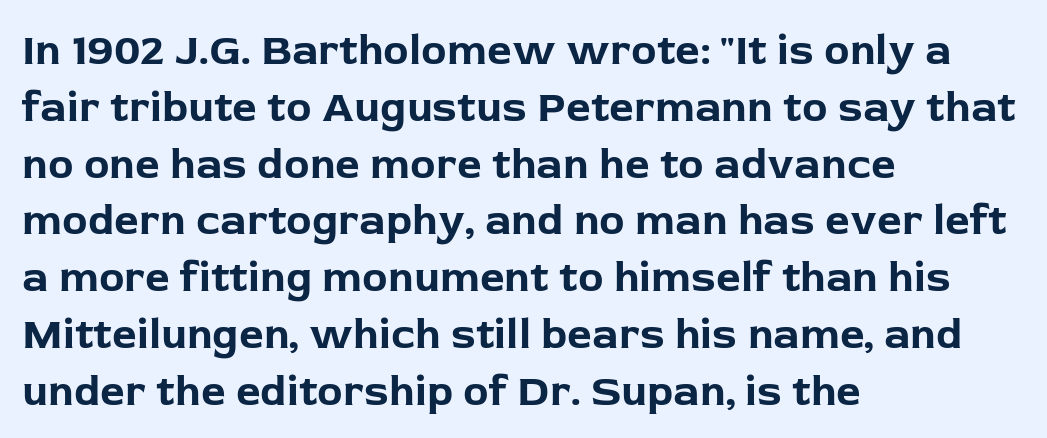
{"serif": "no", "italic": "no", "bold": "yes", "weight": "bold", "width": "normal", "stroke_contrast": "low", "x_height": "medium", "monospaced": "no", "underline": "no", "align": "left", "line_spacing": "normal", "line_spacing_ratio": 1.32, "letter_spacing": "normal", "letter_spacing_em": 0.0, "glyph_px": 43}
